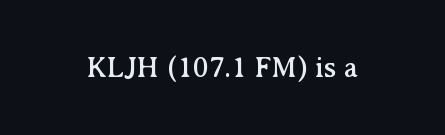
Q: Is the text italic (slanted)? A: No, it is upright.
Q: Is the typeface a serif or a sans-serif typeface? A: Serif.
Q: Is the text underlined? A: No.
Q: Is the spacing between letters normal or unusually wide? A: Normal.
Q: Width (condensed, normal, or wide)? A: Normal.
Q: Stroke contrast? A: Medium.
Q: x-height? A: Medium.
Q: Monospaced? A: No.
